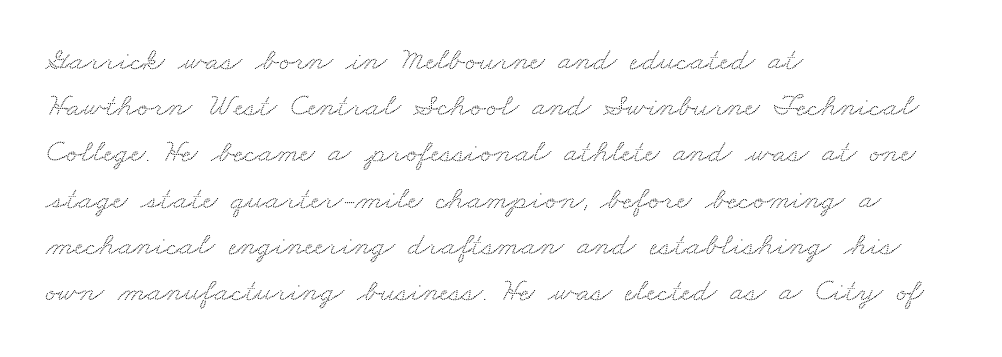
Here the glyphs are tracked normally, forming tight word shapes. These lines are composed in type with serifs. Clear beneath every line of the passage. Do the characters align in a grid? No, the font is proportional. The leading is moderate, giving the passage an even texture. Casual observation: everything's shoved over to the left.
